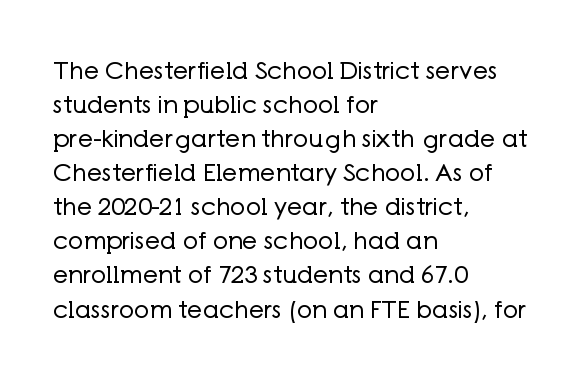
{"italic": "no", "bold": "no", "underline": "no", "align": "left", "line_spacing": "normal", "line_spacing_ratio": 1.42, "letter_spacing": "normal", "letter_spacing_em": 0.0, "glyph_px": 24}
